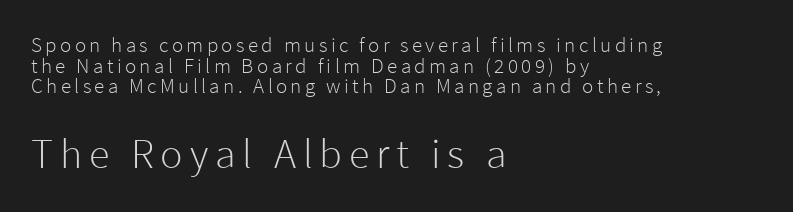
{"serif": "no", "italic": "no", "bold": "no", "weight": "light", "width": "normal", "stroke_contrast": "low", "x_height": "medium", "monospaced": "no", "underline": "no", "align": "left", "line_spacing": "tight", "line_spacing_ratio": 0.98, "larger_block": "second", "size_ratio": 2.0, "glyph_px": 42}
